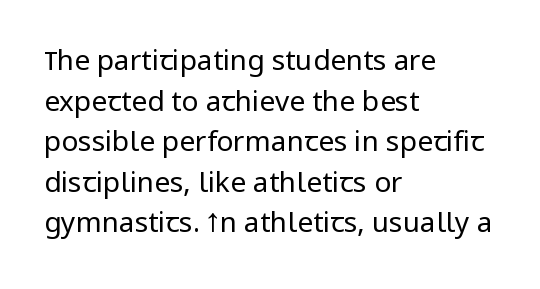
Q: Is the text bold? A: No.
Q: Is the text italic (slanted)? A: No, it is upright.
Q: Is the typeface a serif or a sans-serif typeface? A: Sans-serif.
Q: Is the text underlined? A: No.
Q: How is the paragraph aligned? A: Left-aligned.
Q: Is the spacing between letters normal or unusually wide? A: Normal.
Q: Is the spacing between lines tight, normal or loose? A: Normal.
Q: Width (condensed, normal, or wide)? A: Normal.
Q: Stroke contrast? A: Low.
Q: x-height? A: Medium.
Q: Monospaced? A: No.
